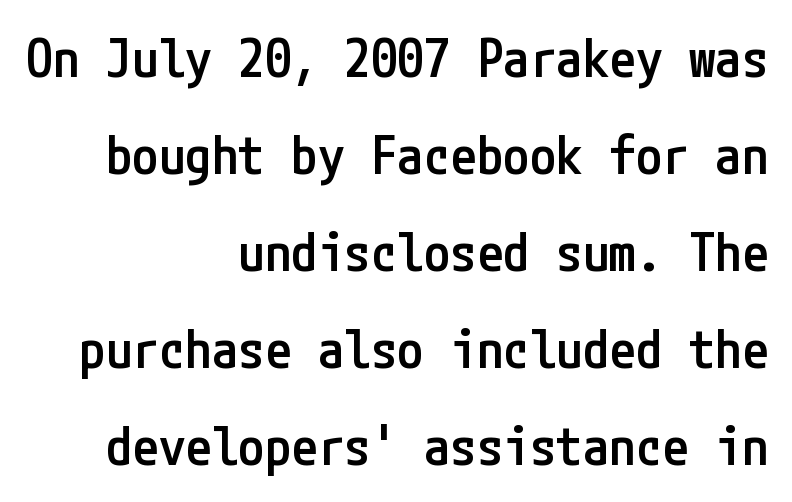
The typeface chosen for these lines omits serifs. The strokes are fattened partway — semibold, not bold. Line ends are locked; line starts wander. The passage shown is not underscored anywhere. The axis of the letterforms is exactly vertical.
